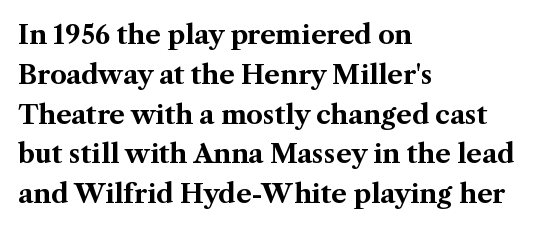
The image shows 26 px bold type, upright; set left-aligned, normal line spacing (1.53x), normal letter spacing, not underlined.
